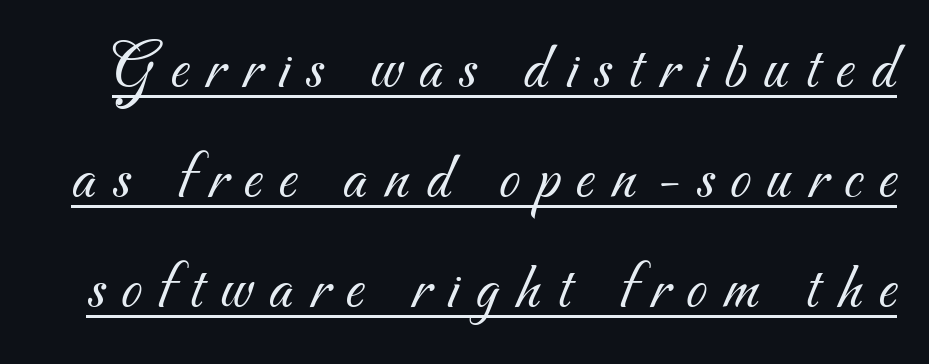
The rendering uses the underline text-decoration. The letters are spread apart with noticeably loose tracking. This is sans-serif lettering, the kind often seen on screens and signage. The letters look calm and open, with moderate or lighter stems. Horizontal bands of white between lines are of average thickness.
